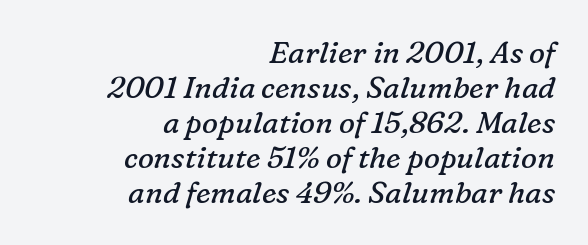
Each letter's strokes conclude with small projecting serifs. It's the slanting kind of type. Any mark beneath the type? The region is blank. The typeface has the unassuming heft of standard copy or less. Note the varied advance widths — an 'i' is clearly narrower than an 'm'.
